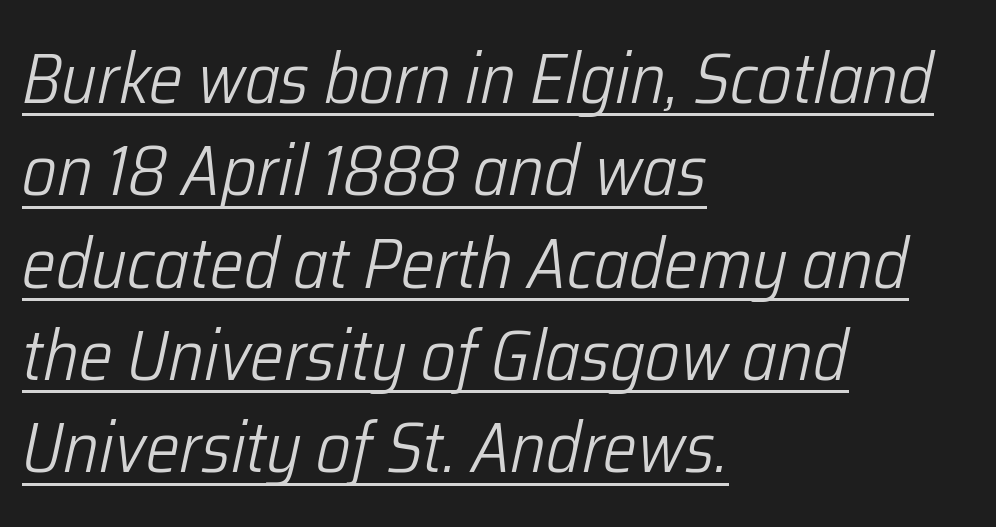
The rendering anchors every line to the left-hand side. No extra tracking has been applied to these lines. Style check: oblique. Is this a fixed-width face? No — the glyphs have proportional, varying widths.
